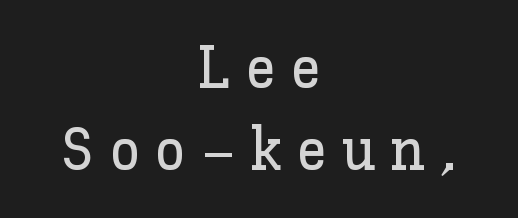
The image shows 60 px text type, upright; set centered, normal line spacing (1.37x), unusually wide letter spacing (+0.26 em), not underlined; low stroke contrast and a medium x-height.
